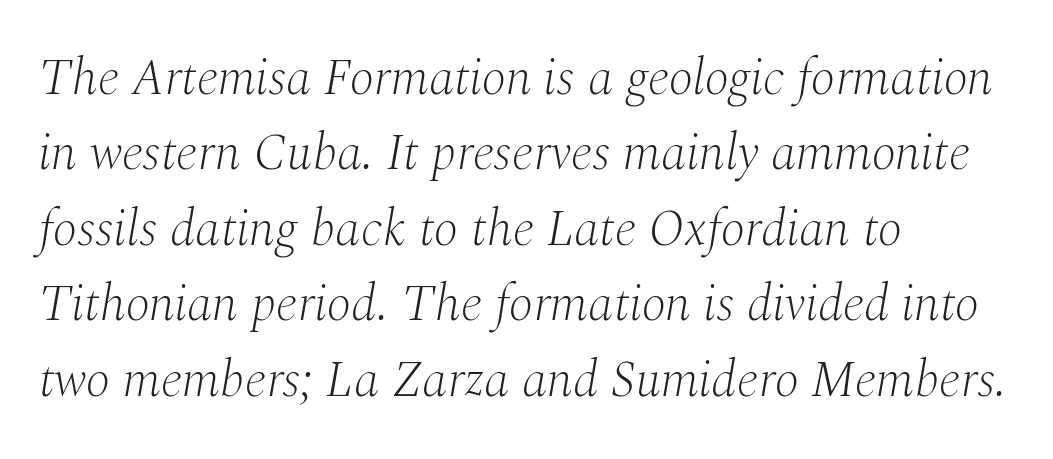
The image shows 51 px light serif type, italic (leaning right); set left-aligned, normal line spacing (1.48x), normal letter spacing, not underlined; medium stroke contrast and a medium x-height.
